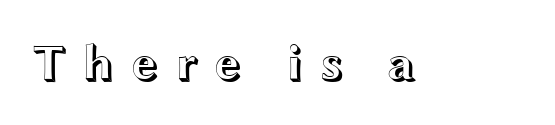
Unlike italic type, these characters show no tilt at all. The strip under each line holds only bare page. Substantial extra tracking has been applied to these lines. You could not count columns in this text — the font is proportionally spaced.
